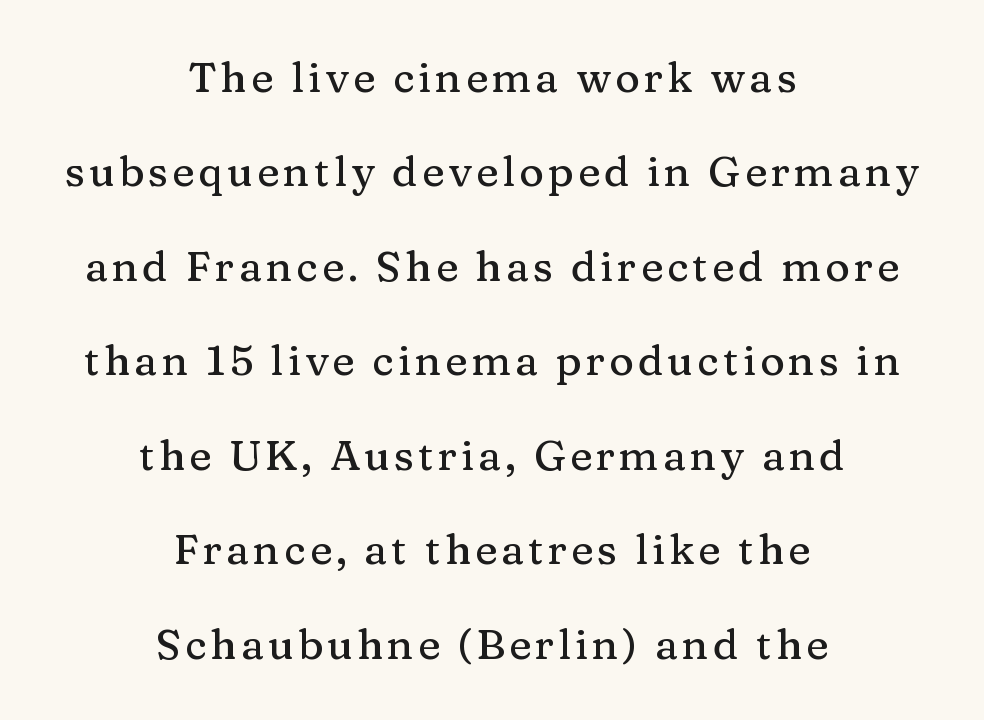
Q: Is the text italic (slanted)? A: No, it is upright.
Q: Is the typeface a serif or a sans-serif typeface? A: Serif.
Q: Is the text underlined? A: No.
Q: How is the paragraph aligned? A: Centered.
Q: Is the spacing between lines tight, normal or loose? A: Loose.
Q: Width (condensed, normal, or wide)? A: Normal.
Q: Stroke contrast? A: Medium.
Q: x-height? A: Medium.
Q: Monospaced? A: No.
